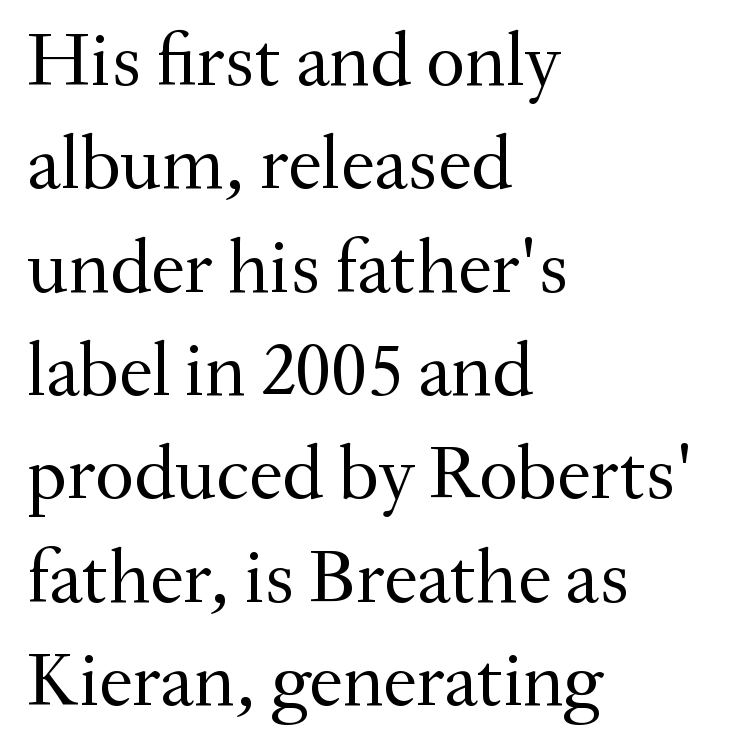
Q: Is the text bold? A: No.
Q: Is the text italic (slanted)? A: No, it is upright.
Q: Is the typeface a serif or a sans-serif typeface? A: Serif.
Q: Is the text underlined? A: No.
Q: How is the paragraph aligned? A: Left-aligned.
Q: Is the spacing between letters normal or unusually wide? A: Normal.
Q: Is the spacing between lines tight, normal or loose? A: Normal.
Q: Width (condensed, normal, or wide)? A: Normal.
Q: Stroke contrast? A: Medium.
Q: x-height? A: Small.
Q: Monospaced? A: No.
